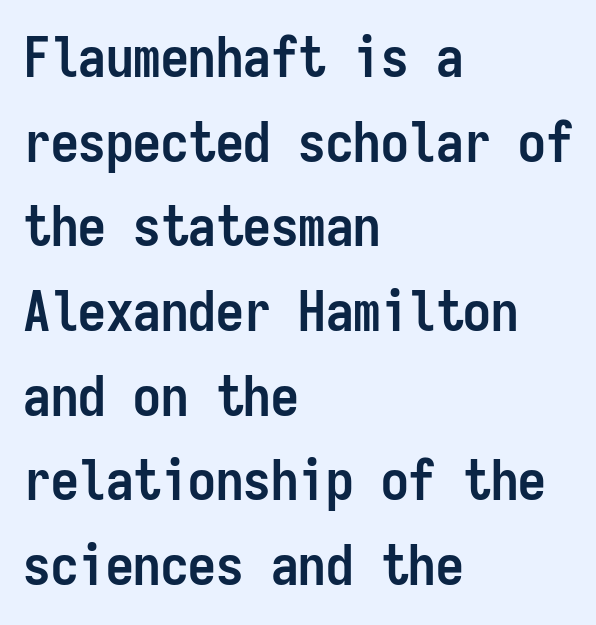
The image shows 55 px semibold, condensed sans-serif type, upright, monospaced; set left-aligned, normal line spacing (1.54x), normal letter spacing, not underlined; low stroke contrast and a medium x-height.
